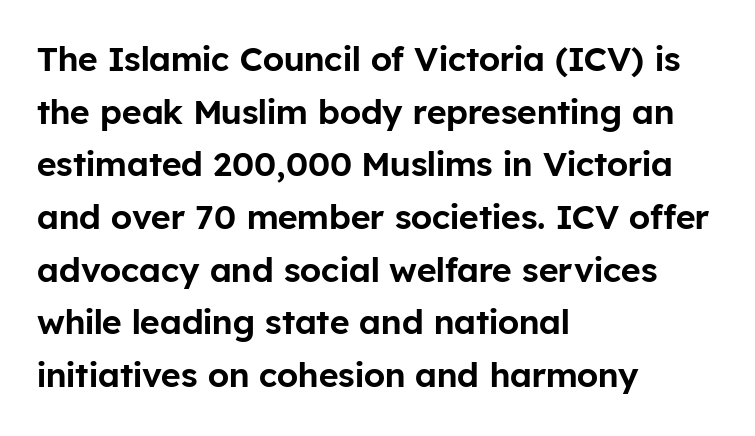
Type style note: lacks serifs. The letters advance in unequal steps, a hallmark of proportional type. Glyph-to-glyph distance matches everyday printed text. Honestly, the row spacing looks completely unremarkable.
